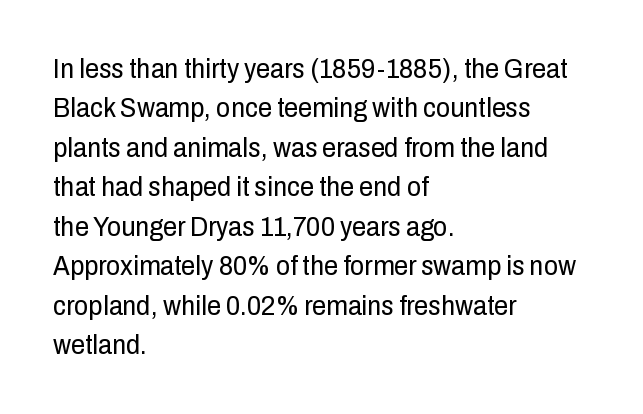
The image shows 28 px regular-weight, condensed sans-serif type, upright; set left-aligned, normal line spacing (1.41x), normal letter spacing, not underlined; low stroke contrast and a medium x-height.
